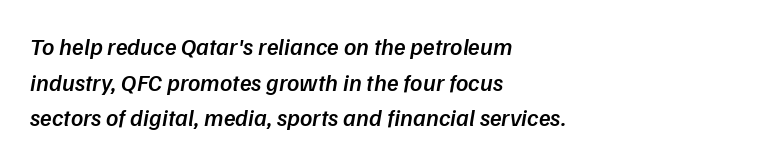
Q: Is the text bold? A: Semi-bold.
Q: Is the text italic (slanted)? A: Yes, it leans right by about 9 degrees.
Q: Is the text underlined? A: No.
Q: How is the paragraph aligned? A: Left-aligned.
Q: Is the spacing between letters normal or unusually wide? A: Normal.
Q: Is the spacing between lines tight, normal or loose? A: Normal.
